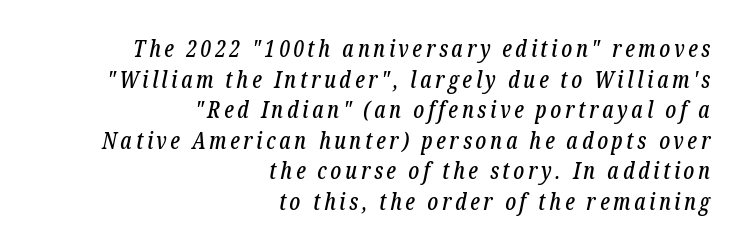
The image shows 23 px text type, italic (leaning right); set right-aligned, normal line spacing (1.33x), not underlined.
